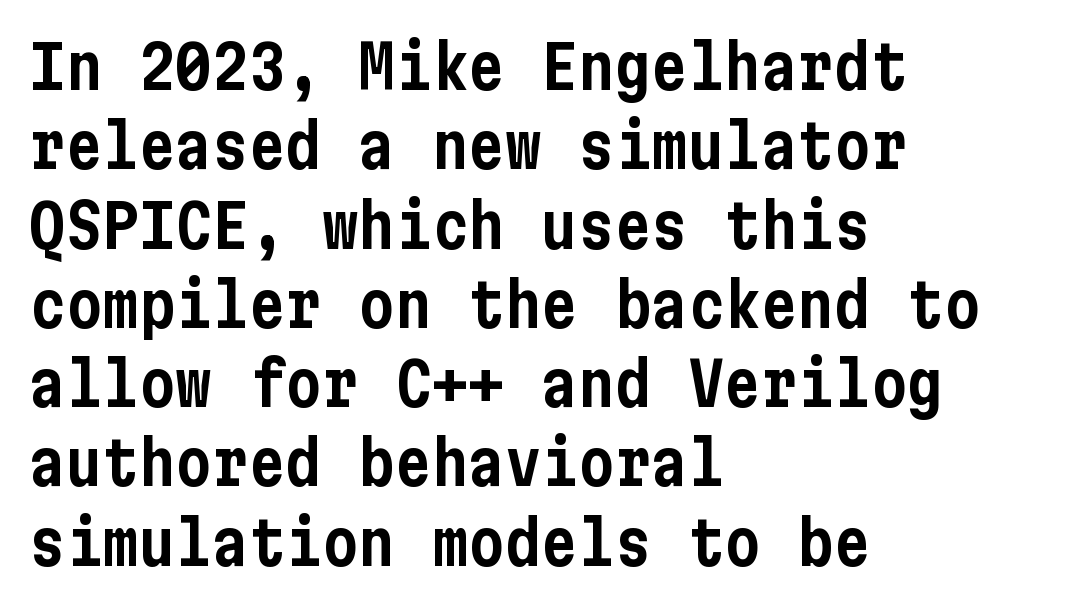
Does extra space separate the letters? No, they use regular spacing. Students, observe: this is what conventionally led text looks like. I'd call this a sans setting — the letters go barefoot. Reading down the block, your eye returns to a fixed left position each line. Type without underlining. This is the regular roman posture of the typeface.
